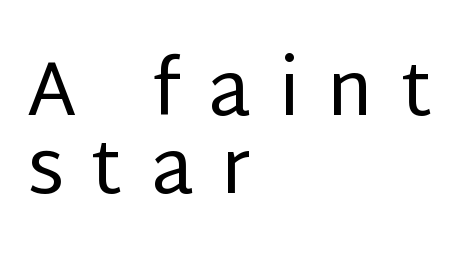
Q: Is the text bold? A: No.
Q: Is the text italic (slanted)? A: No, it is upright.
Q: Is the typeface a serif or a sans-serif typeface? A: Sans-serif.
Q: Is the text underlined? A: No.
Q: How is the paragraph aligned? A: Left-aligned.
Q: Is the spacing between letters normal or unusually wide? A: Unusually wide.
Q: Is the spacing between lines tight, normal or loose? A: Tight.
Q: Width (condensed, normal, or wide)? A: Normal.
Q: Stroke contrast? A: Low.
Q: x-height? A: Large.
Q: Monospaced? A: No.
